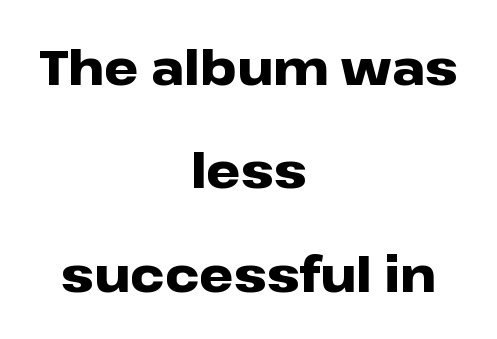
Both edges are ragged and mirror each other, which tells us the setting is centered. Designer's note — italics off, roman on. Note the varied advance widths — an 'i' is clearly narrower than an 'm'. Decoration check: the copy has no underline.
